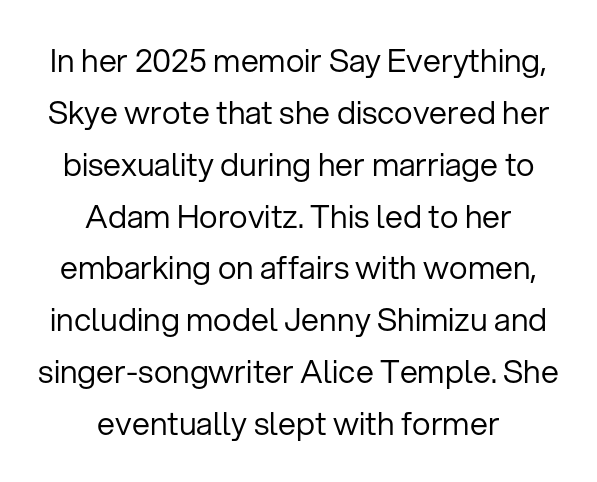
The image shows 32 px regular-weight sans-serif type, upright; set centered, normal line spacing (1.62x), normal letter spacing, not underlined; low stroke contrast and a medium x-height.
